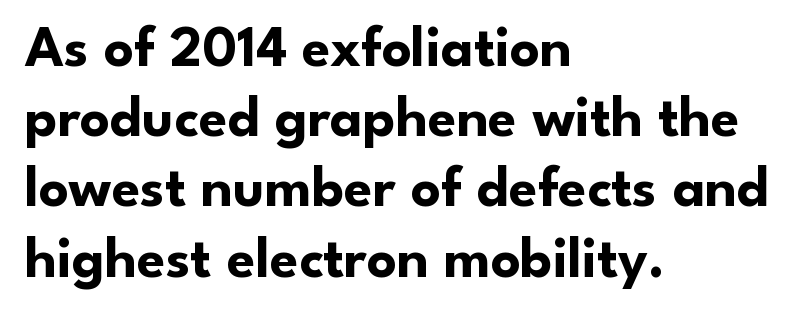
{"serif": "no", "italic": "no", "bold": "yes", "weight": "bold", "width": "normal", "stroke_contrast": "low", "x_height": "small", "monospaced": "no", "underline": "no", "align": "left", "line_spacing_ratio": 1.21, "letter_spacing": "normal", "letter_spacing_em": 0.0, "glyph_px": 58}
